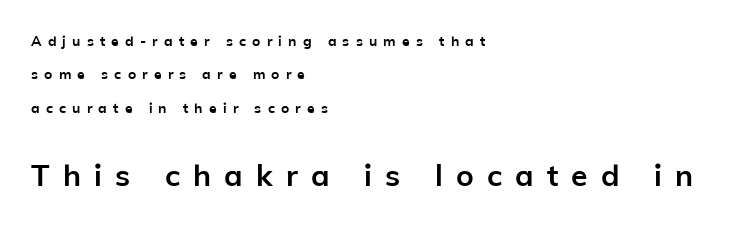
Q: Is the text bold? A: Yes.
Q: Is the text italic (slanted)? A: No, it is upright.
Q: Is the typeface a serif or a sans-serif typeface? A: Sans-serif.
Q: Is the text underlined? A: No.
Q: How is the paragraph aligned? A: Left-aligned.
Q: Is the spacing between letters normal or unusually wide? A: Unusually wide.
Q: Is the spacing between lines tight, normal or loose? A: Loose.
Q: Which block of text is set in a larger size, the first (top) or the second (bottom)? A: The second (bottom) one.
Q: Width (condensed, normal, or wide)? A: Normal.
Q: Stroke contrast? A: Low.
Q: x-height? A: Medium.
Q: Monospaced? A: No.
